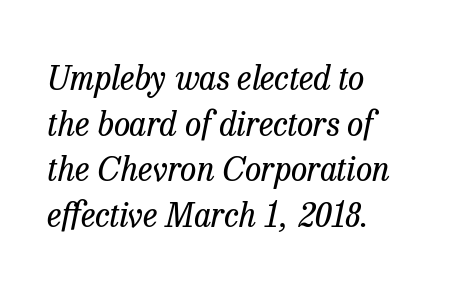
Letterform terminals end in serifs throughout the passage. Stem width sits at or under what a default text font uses. The baseline area is clear. There's an unmistakable incline to the writing here.
